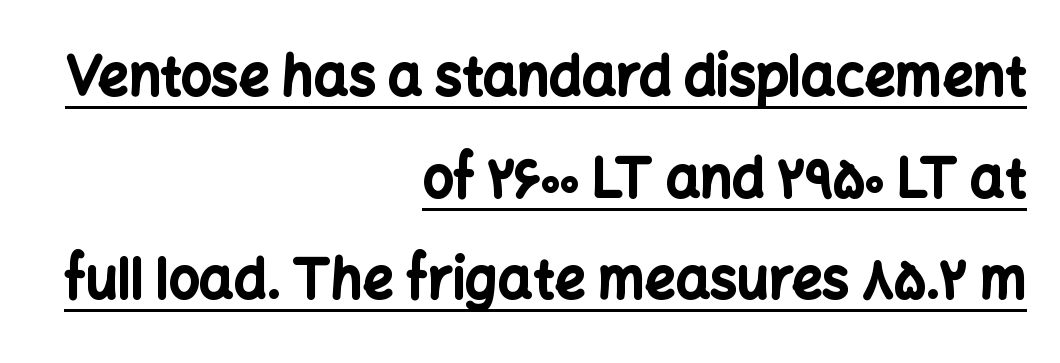
The image shows 54 px bold sans-serif type, upright; set right-aligned, line spacing 1.88x, normal letter spacing, underlined; low stroke contrast and a medium x-height.
